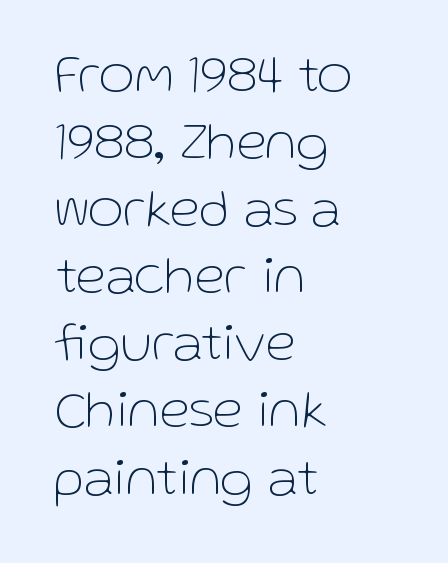
{"serif": "no", "italic": "no", "bold": "no", "weight": "thin", "width": "normal", "stroke_contrast": "low", "x_height": "medium", "monospaced": "no", "underline": "no", "align": "left", "line_spacing_ratio": 1.22, "letter_spacing": "normal", "letter_spacing_em": 0.0, "glyph_px": 55}
